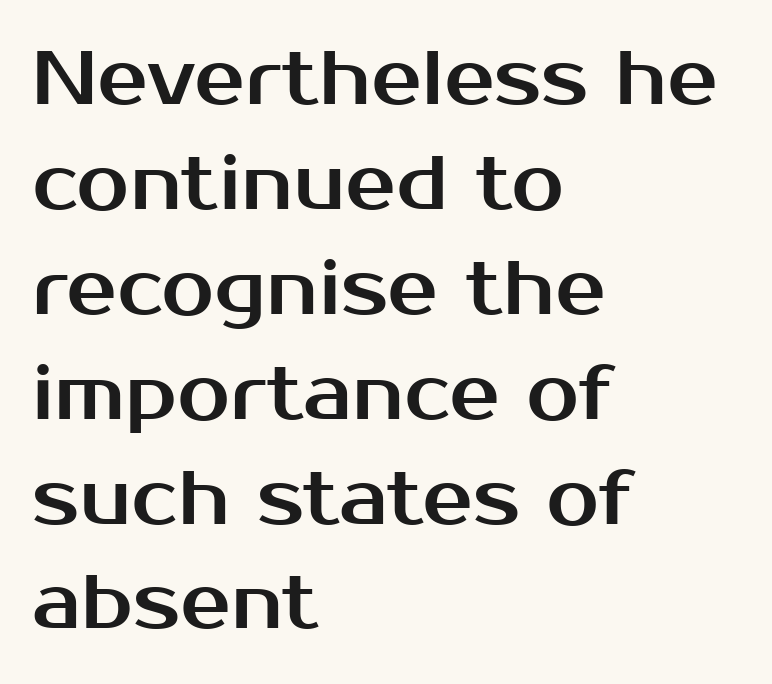
The image shows 76 px sans-serif type, upright; set left-aligned, normal line spacing (1.38x), normal letter spacing, not underlined; medium stroke contrast and a medium x-height.
